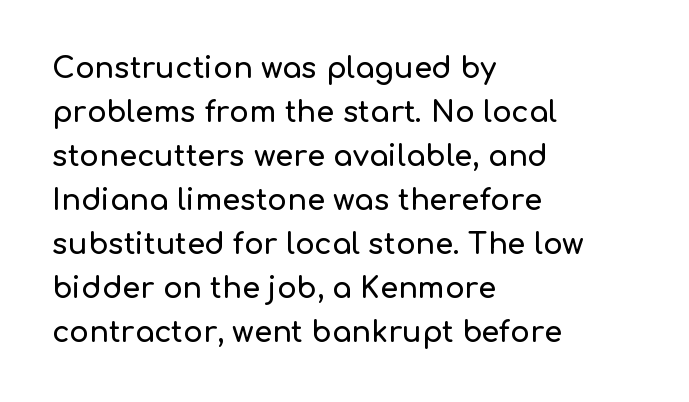
Italic? Not at all — the glyphs are vertical. Each letter keeps its own natural width here, so spacing adapts to shape. Descender tails drop into unmarked territory. The rendering anchors every line to the left-hand side. Letter spacing: default.
